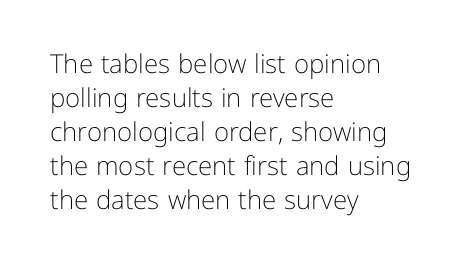
Descenders are the only things crossing below the line. All the whitespace from short lines collects on the right. Characters remain perfectly vertical along every line. The letters sit at their default tracking, neither squeezed nor spread.
